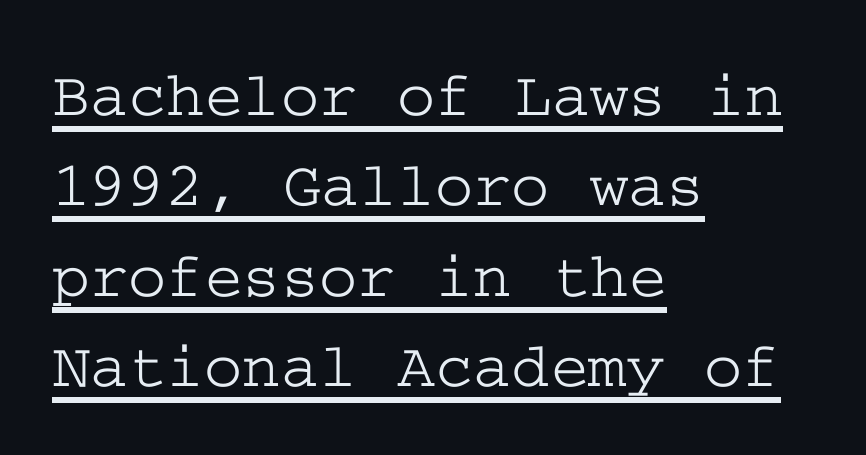
The image shows 65 px wide serif type, upright; set left-aligned, normal line spacing (1.39x), normal letter spacing, underlined; low stroke contrast and a medium x-height.
